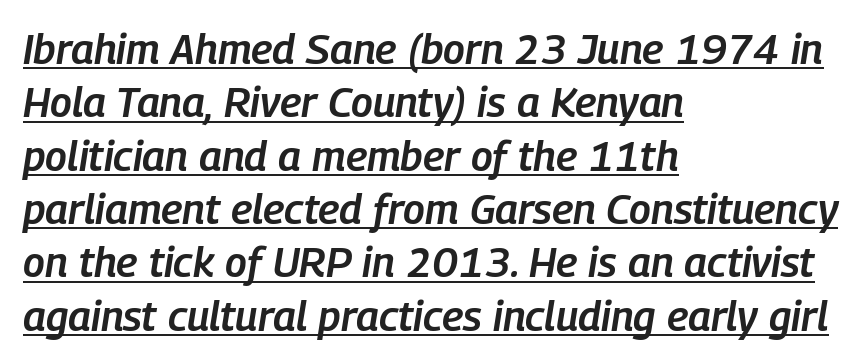
Q: Is the text bold? A: Semi-bold.
Q: Is the text italic (slanted)? A: Yes, it leans right by about 9 degrees.
Q: Is the text underlined? A: Yes.
Q: How is the paragraph aligned? A: Left-aligned.
Q: Is the spacing between letters normal or unusually wide? A: Normal.
Q: Is the spacing between lines tight, normal or loose? A: Normal.
Q: Width (condensed, normal, or wide)? A: Condensed.
Q: Stroke contrast? A: Low.
Q: x-height? A: Medium.
Q: Monospaced? A: No.
